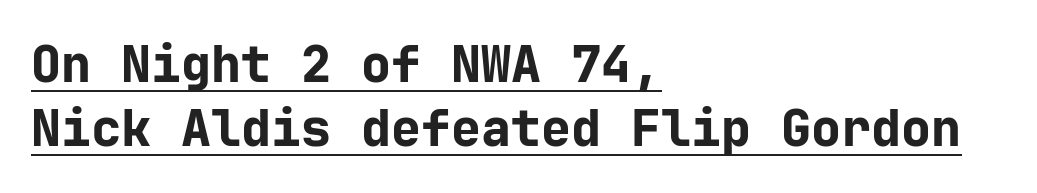
The text was rendered using a sans face with plain stroke endings. Horizontal alignment here is leftward, the default for most running prose. Short note: letters normally spaced. How heavy is the stroke? Heavy — this is a bold.
